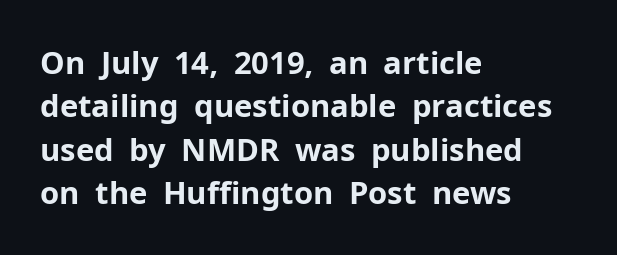
Q: Is the text bold? A: Yes.
Q: Is the text italic (slanted)? A: No, it is upright.
Q: Is the typeface a serif or a sans-serif typeface? A: Sans-serif.
Q: Is the text underlined? A: No.
Q: How is the paragraph aligned? A: Left-aligned.
Q: Is the spacing between letters normal or unusually wide? A: Normal.
Q: Is the spacing between lines tight, normal or loose? A: Normal.
Q: Width (condensed, normal, or wide)? A: Normal.
Q: Stroke contrast? A: Low.
Q: x-height? A: Medium.
Q: Monospaced? A: No.
